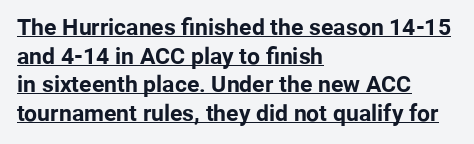
Q: Is the text bold? A: Yes.
Q: Is the text italic (slanted)? A: No, it is upright.
Q: Is the text underlined? A: Yes.
Q: How is the paragraph aligned? A: Left-aligned.
Q: Is the spacing between letters normal or unusually wide? A: Normal.
